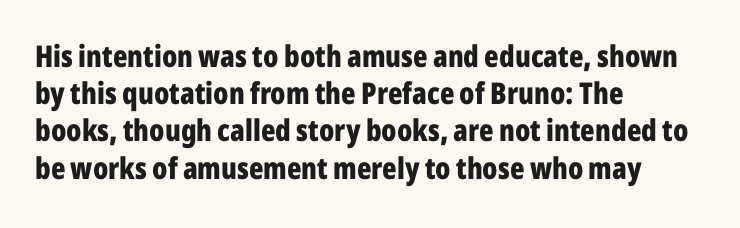
Q: Is the text bold? A: Yes.
Q: Is the text italic (slanted)? A: No, it is upright.
Q: Is the typeface a serif or a sans-serif typeface? A: Sans-serif.
Q: Is the text underlined? A: No.
Q: How is the paragraph aligned? A: Left-aligned.
Q: Is the spacing between letters normal or unusually wide? A: Normal.
Q: Width (condensed, normal, or wide)? A: Condensed.
Q: Stroke contrast? A: Low.
Q: x-height? A: Medium.
Q: Monospaced? A: No.
